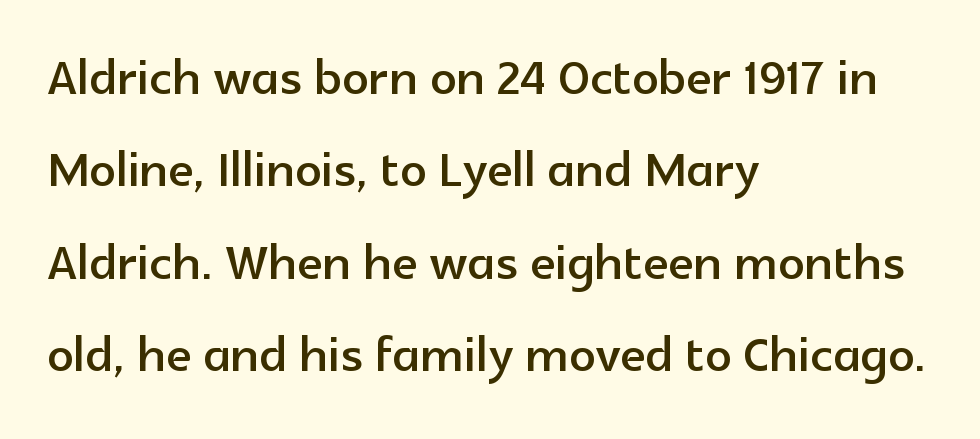
The image shows 66 px sans-serif type, upright; set left-aligned, normal line spacing (1.4x), normal letter spacing, not underlined; a medium x-height.
